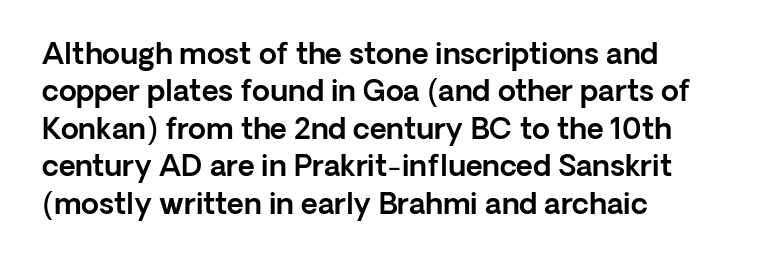
The rendering anchors every line to the left-hand side. The lettering stays uniformly vertical, giving the passage a roman look. Nobody drew a line under any word here. Standard letterfit; no display-style spreading of the glyphs. Do the characters align in a grid? No, the font is proportional.
